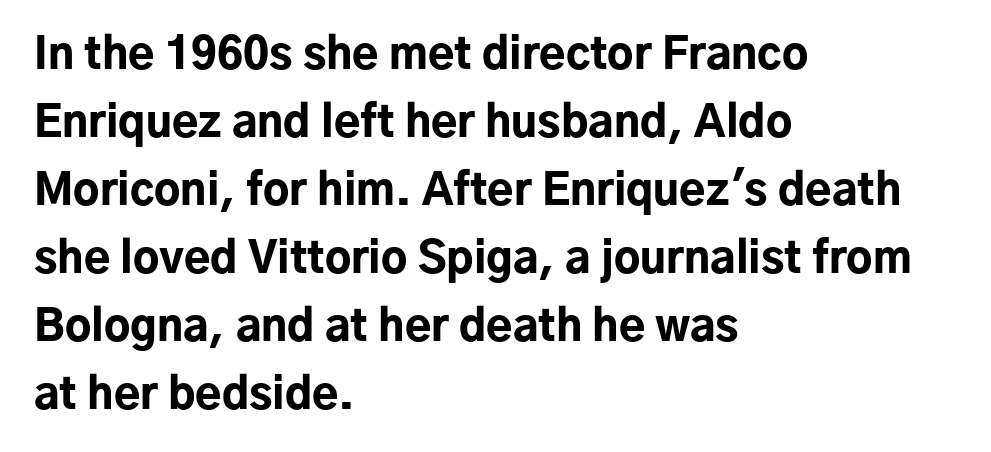
{"serif": "no", "italic": "no", "bold": "yes", "weight": "bold", "width": "normal", "stroke_contrast": "low", "x_height": "medium", "monospaced": "no", "underline": "no", "align": "left", "line_spacing": "normal", "line_spacing_ratio": 1.58, "letter_spacing": "normal", "letter_spacing_em": 0.0, "glyph_px": 43}
